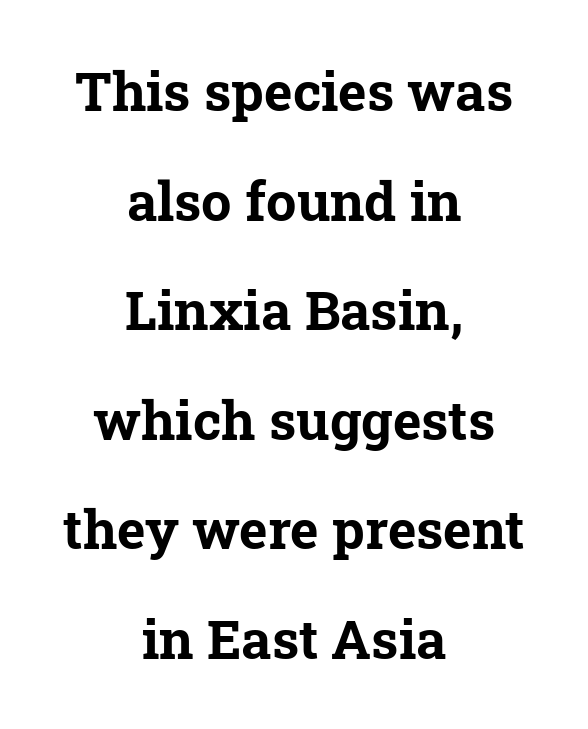
Q: Is the text bold? A: Yes.
Q: Is the typeface a serif or a sans-serif typeface? A: Serif.
Q: Is the text underlined? A: No.
Q: How is the paragraph aligned? A: Centered.
Q: Is the spacing between letters normal or unusually wide? A: Normal.
Q: Is the spacing between lines tight, normal or loose? A: Loose.
Q: Width (condensed, normal, or wide)? A: Normal.
Q: Stroke contrast? A: Low.
Q: x-height? A: Medium.
Q: Monospaced? A: No.
